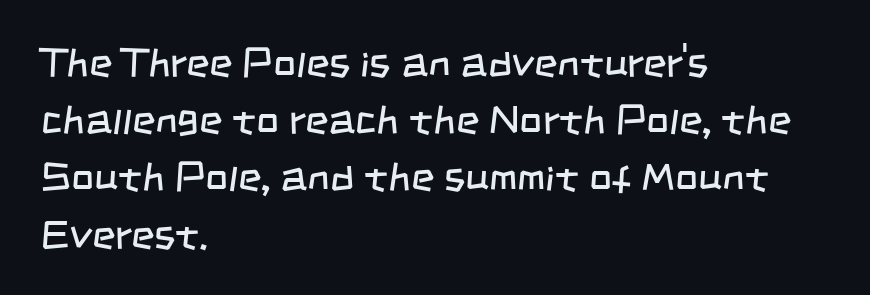
{"serif": "no", "bold": "no", "weight": "regular", "width": "condensed", "stroke_contrast": "low", "x_height": "large", "monospaced": "no", "underline": "no", "align": "left", "line_spacing": "normal", "line_spacing_ratio": 1.43, "letter_spacing": "normal", "letter_spacing_em": 0.0, "glyph_px": 40}
